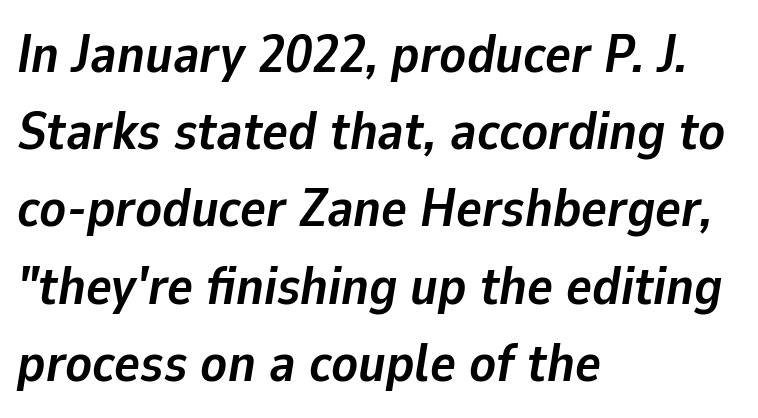
Q: Is the text bold? A: Yes.
Q: Is the text italic (slanted)? A: Yes, it leans right by about 9 degrees.
Q: Is the text underlined? A: No.
Q: How is the paragraph aligned? A: Left-aligned.
Q: Is the spacing between letters normal or unusually wide? A: Normal.
Q: Is the spacing between lines tight, normal or loose? A: Normal.
Q: Width (condensed, normal, or wide)? A: Normal.
Q: Stroke contrast? A: Low.
Q: x-height? A: Medium.
Q: Monospaced? A: No.
